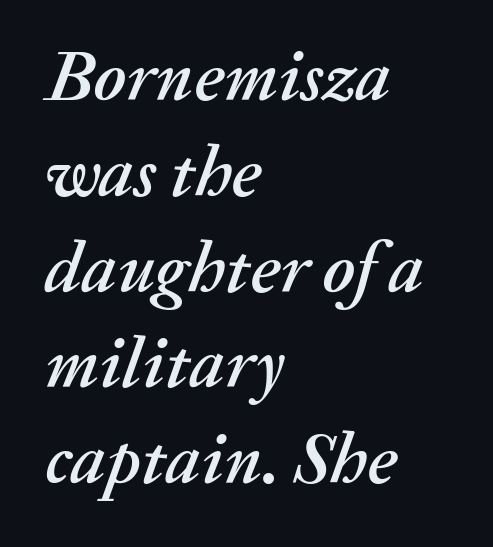
Q: Is the text italic (slanted)? A: Yes, it leans right by about 20 degrees.
Q: Is the text underlined? A: No.
Q: How is the paragraph aligned? A: Left-aligned.
Q: Is the spacing between letters normal or unusually wide? A: Normal.
Q: Is the spacing between lines tight, normal or loose? A: Normal.
Q: Width (condensed, normal, or wide)? A: Normal.
Q: Stroke contrast? A: Medium.
Q: x-height? A: Medium.
Q: Monospaced? A: No.
